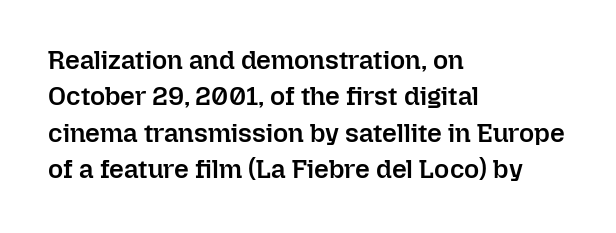
Each glyph is drawn with semibold strokes, heavier than normal yet not fully bold. Each word holds together tightly as a unit, with standard inter-letter gaps. These lines sit exactly where default settings would place them. Every row of glyphs begins at an identical x-position on the left.
